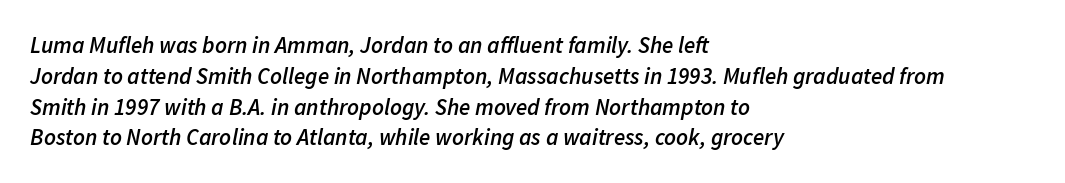
{"italic": "yes", "lean": "right", "slant_degrees": 11, "bold": "semi", "underline": "no", "align": "left", "line_spacing": "normal", "line_spacing_ratio": 1.34, "letter_spacing": "normal", "letter_spacing_em": 0.0, "glyph_px": 23}
